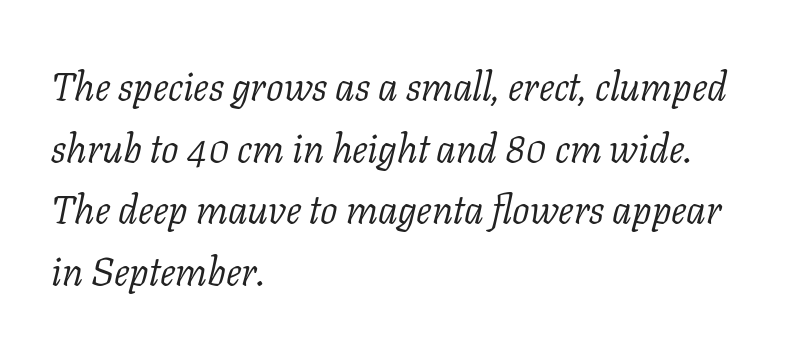
Q: Is the text bold? A: No.
Q: Is the text italic (slanted)? A: Yes, it leans right by about 11 degrees.
Q: Is the typeface a serif or a sans-serif typeface? A: Serif.
Q: Is the text underlined? A: No.
Q: How is the paragraph aligned? A: Left-aligned.
Q: Is the spacing between letters normal or unusually wide? A: Normal.
Q: Is the spacing between lines tight, normal or loose? A: Normal.
Q: Width (condensed, normal, or wide)? A: Normal.
Q: Stroke contrast? A: Low.
Q: x-height? A: Medium.
Q: Monospaced? A: No.
